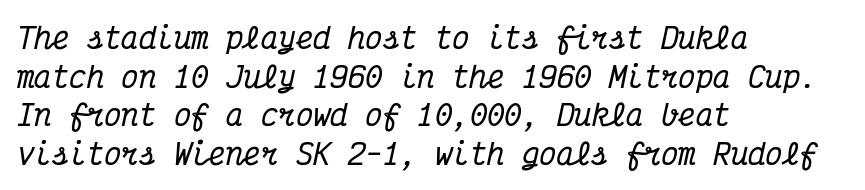
The area under the type is left untouched. Nobody touched the tracking dial on this one. The passage shown is typed in a monospace face where columns stay perfectly aligned. Regarding leading, the lines here are spaced in the standard way. Caption: multi-line text, flush left, ragged right. Rendered with sloped, italic letterforms.
